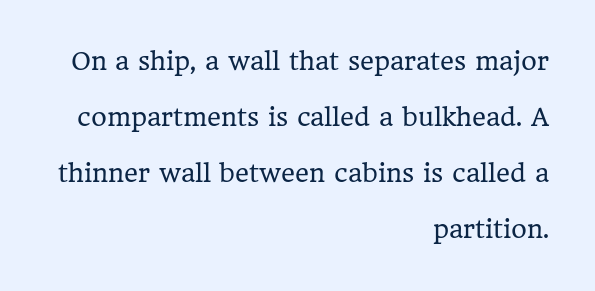
The compositor pushed each line to the right boundary. Line spacing here is loose. The typeface has the unassuming heft of standard copy or less. The letters stand upright; this is a roman face. Here the glyphs are tracked normally, forming tight word shapes.
